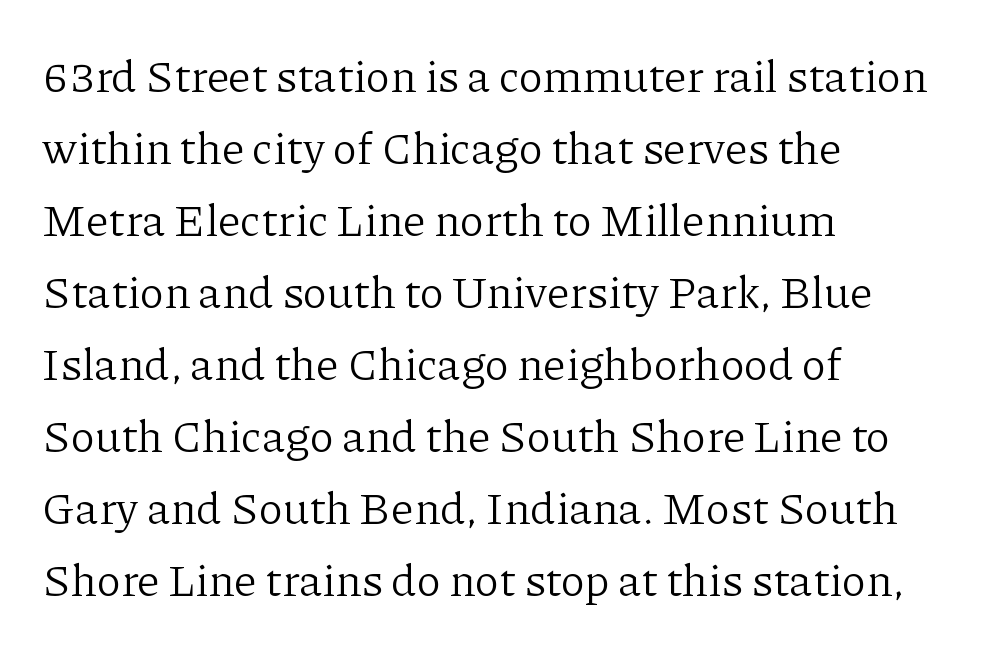
The image shows 45 px light serif type, upright; set left-aligned, normal line spacing (1.6x), normal letter spacing, not underlined; low stroke contrast and a medium x-height.
